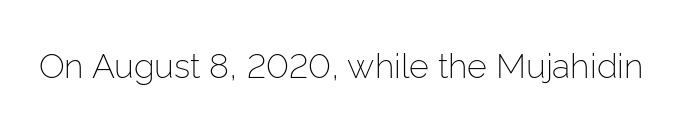
Q: Is the text bold? A: No.
Q: Is the text italic (slanted)? A: No, it is upright.
Q: Is the typeface a serif or a sans-serif typeface? A: Sans-serif.
Q: Is the text underlined? A: No.
Q: Is the spacing between letters normal or unusually wide? A: Normal.
Q: Width (condensed, normal, or wide)? A: Normal.
Q: Stroke contrast? A: Low.
Q: x-height? A: Medium.
Q: Monospaced? A: No.
